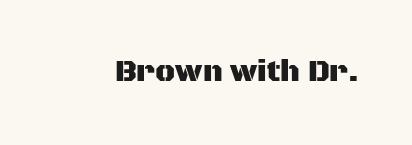
Q: Is the text italic (slanted)? A: No, it is upright.
Q: Is the typeface a serif or a sans-serif typeface? A: Sans-serif.
Q: Is the text underlined? A: No.
Q: Is the spacing between letters normal or unusually wide? A: Normal.
Q: Width (condensed, normal, or wide)? A: Normal.
Q: Stroke contrast? A: Medium.
Q: x-height? A: Large.
Q: Monospaced? A: No.
